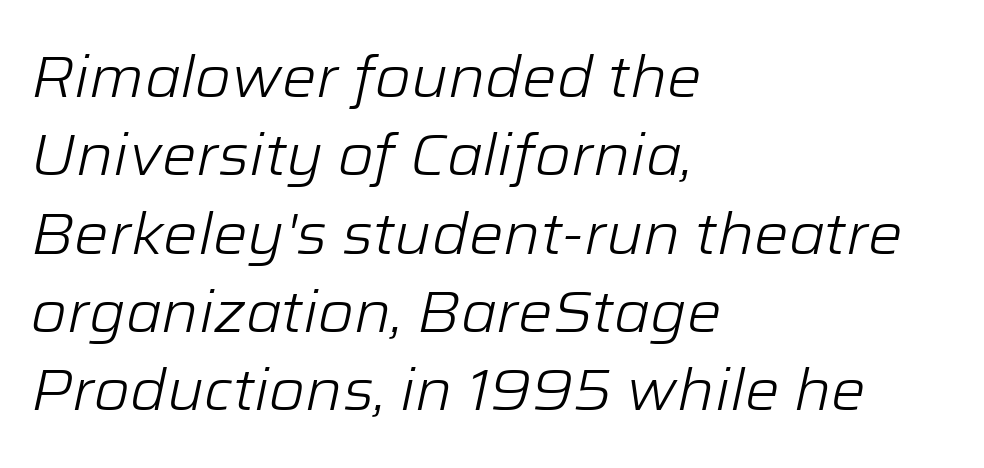
Default kerning and tracking; the words read as compact shapes. The strokes are not fattened; the text isn't bold. Designer's note — italics engaged. The glyphs are unaccompanied by any horizontal stroke below them. Spacing verdict: proportional, widths tailored to each character.
